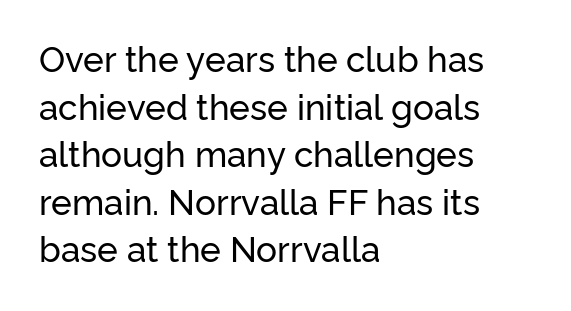
{"serif": "no", "italic": "no", "width": "normal", "stroke_contrast": "low", "x_height": "medium", "monospaced": "no", "underline": "no", "align": "left", "line_spacing": "normal", "line_spacing_ratio": 1.36, "letter_spacing": "normal", "letter_spacing_em": 0.0, "glyph_px": 35}
